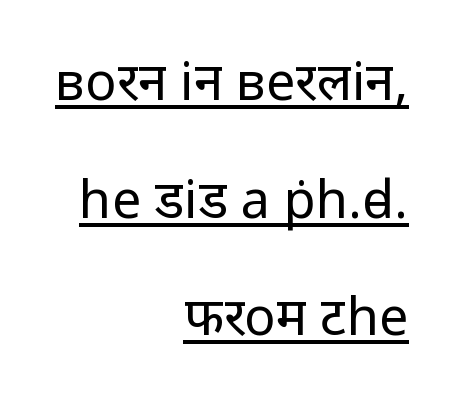
Q: Is the text bold? A: No.
Q: Is the text italic (slanted)? A: No, it is upright.
Q: Is the typeface a serif or a sans-serif typeface? A: Sans-serif.
Q: Is the text underlined? A: Yes.
Q: How is the paragraph aligned? A: Right-aligned.
Q: Is the spacing between letters normal or unusually wide? A: Normal.
Q: Is the spacing between lines tight, normal or loose? A: Loose.
Q: Width (condensed, normal, or wide)? A: Normal.
Q: Stroke contrast? A: Low.
Q: x-height? A: Medium.
Q: Monospaced? A: No.
